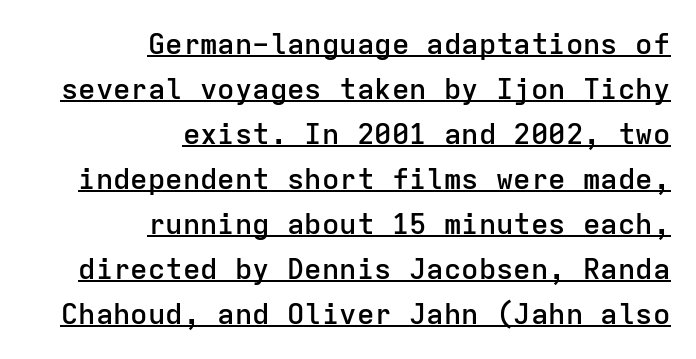
Q: Is the text bold? A: Semi-bold.
Q: Is the text italic (slanted)? A: No, it is upright.
Q: Is the typeface a serif or a sans-serif typeface? A: Sans-serif.
Q: Is the text underlined? A: Yes.
Q: How is the paragraph aligned? A: Right-aligned.
Q: Is the spacing between letters normal or unusually wide? A: Normal.
Q: Is the spacing between lines tight, normal or loose? A: Normal.
Q: Width (condensed, normal, or wide)? A: Normal.
Q: Stroke contrast? A: Low.
Q: x-height? A: Medium.
Q: Monospaced? A: Yes.
